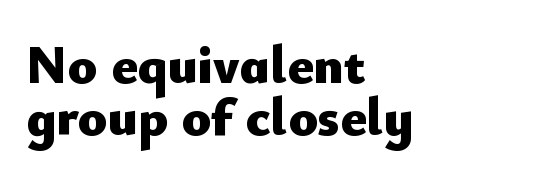
Q: Is the text bold? A: Yes.
Q: Is the text italic (slanted)? A: No, it is upright.
Q: Is the typeface a serif or a sans-serif typeface? A: Sans-serif.
Q: Is the text underlined? A: No.
Q: How is the paragraph aligned? A: Left-aligned.
Q: Is the spacing between letters normal or unusually wide? A: Normal.
Q: Is the spacing between lines tight, normal or loose? A: Tight.
Q: Width (condensed, normal, or wide)? A: Normal.
Q: Stroke contrast? A: Low.
Q: x-height? A: Small.
Q: Monospaced? A: No.
